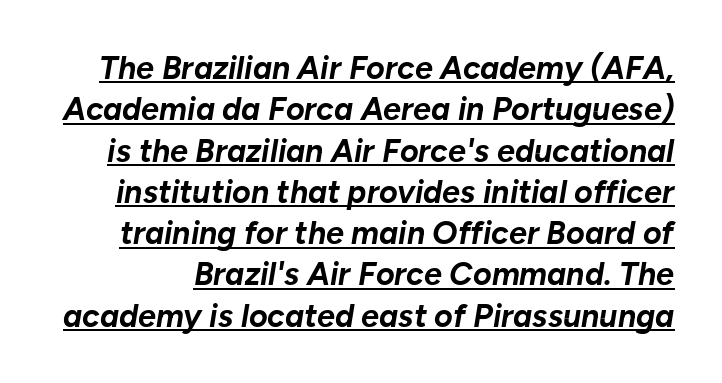
The image shows 32 px bold type, italic (leaning right); set normal line spacing (1.29x), normal letter spacing, underlined; low stroke contrast and a medium x-height.
